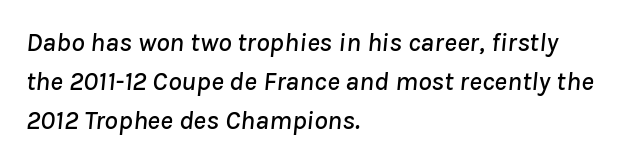
The image shows 27 px text type, italic (leaning right); set left-aligned, normal line spacing (1.44x), normal letter spacing, not underlined.
